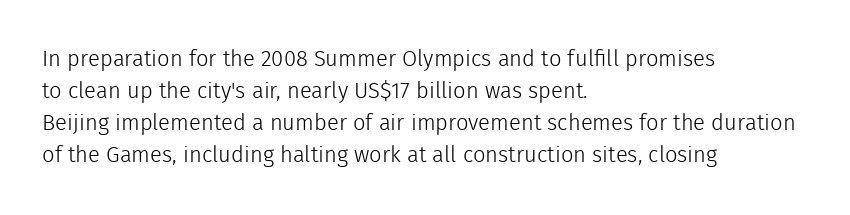
This sample uses an upright cut, with every glyph sitting square on the baseline. Check the space under the baseline: it is left empty. These lines are set flush left with a ragged right edge. Weight: not bold — regular or lighter.
